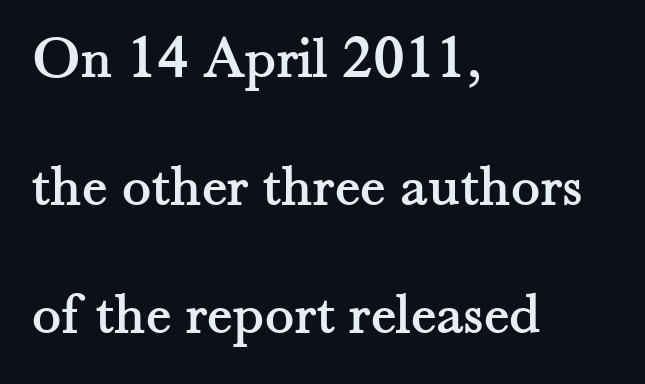
Spacing verdict: proportional, widths tailored to each character. Glance below the letters and you will spot only blank space. Letterform terminals end in serifs throughout the passage. Posture: straight, roman, zero tilt. The letters sit at their default tracking, neither squeezed nor spread.
